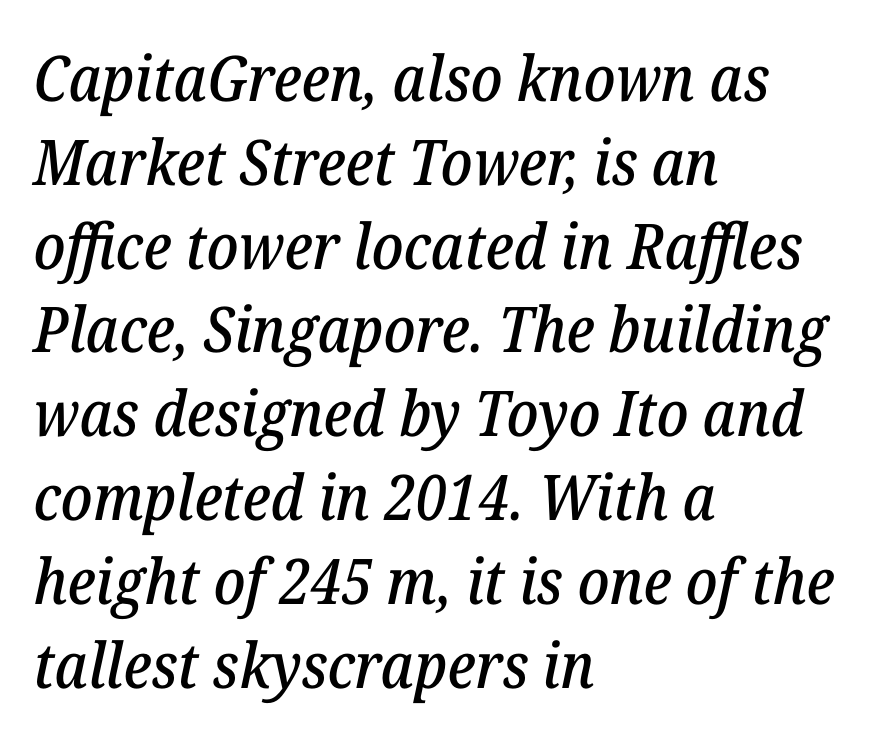
The image shows 63 px serif type, italic (leaning right); set left-aligned, normal line spacing (1.33x), normal letter spacing, not underlined; low stroke contrast and a medium x-height.
